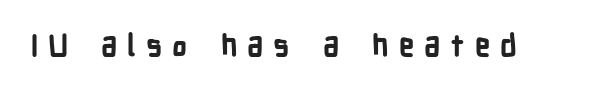
Q: Is the text bold? A: Yes.
Q: Is the text italic (slanted)? A: No, it is upright.
Q: Is the typeface a serif or a sans-serif typeface? A: Sans-serif.
Q: Is the text underlined? A: No.
Q: Is the spacing between letters normal or unusually wide? A: Unusually wide.
Q: Width (condensed, normal, or wide)? A: Condensed.
Q: Stroke contrast? A: Low.
Q: x-height? A: Medium.
Q: Monospaced? A: No.
